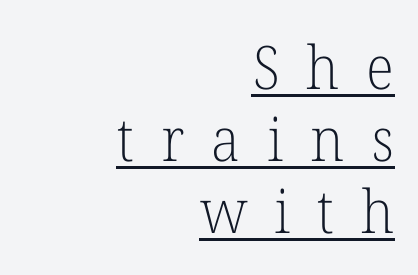
Quick note: not italic, upright. Looks like regular typesetting: each glyph gets only the width it needs. Is the block centered? No — it sits flush against the right margin. What stands out about the letter spacing? Its width — letters are far apart.
